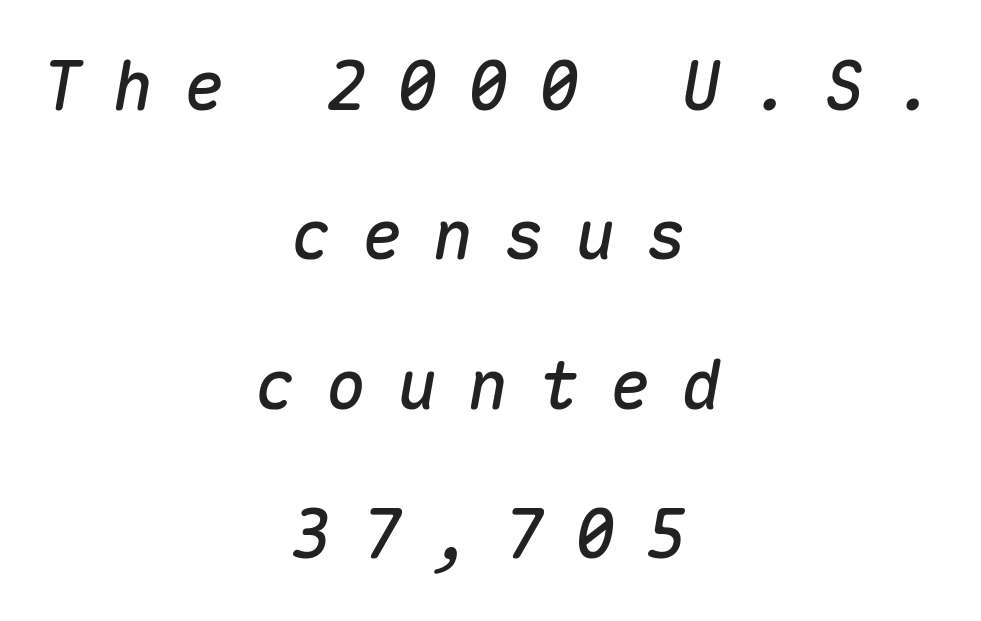
Caption: multi-line text, centered on the measure. Tracking here is generous; glyphs stand well apart from one another. Fixed-width glyphs throughout — classic coding-font behaviour. The zone under the glyphs is completely vacant. The rendering applies a slant to the glyphs. Reading down the column, the eye jumps a long way to each next line.
